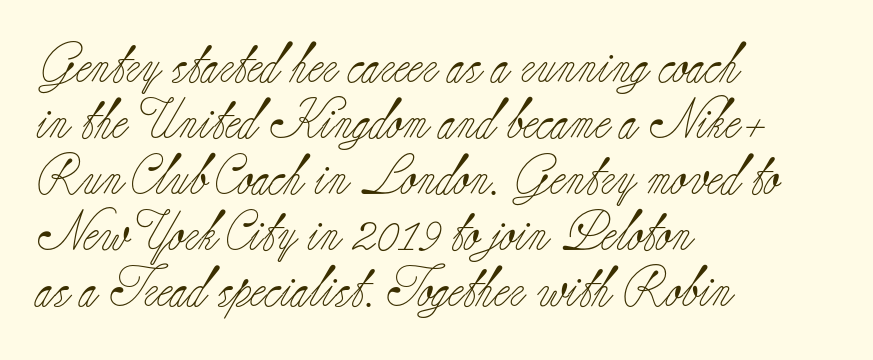
Q: Is the text bold? A: No.
Q: Is the text italic (slanted)? A: Yes.
Q: Is the typeface a serif or a sans-serif typeface? A: Serif.
Q: Is the text underlined? A: No.
Q: How is the paragraph aligned? A: Left-aligned.
Q: Is the spacing between letters normal or unusually wide? A: Normal.
Q: Is the spacing between lines tight, normal or loose? A: Normal.
Q: Width (condensed, normal, or wide)? A: Normal.
Q: Stroke contrast? A: Low.
Q: x-height? A: Small.
Q: Monospaced? A: No.
